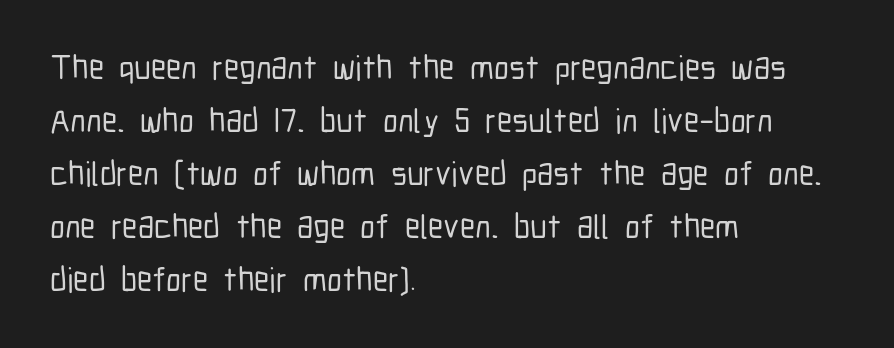
The image shows 34 px condensed sans-serif type, upright; set left-aligned, normal line spacing (1.56x), normal letter spacing, not underlined; low stroke contrast and a medium x-height.
